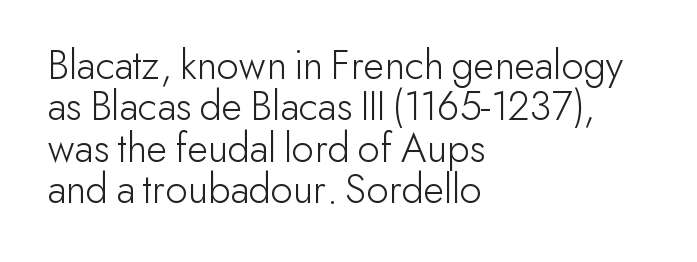
All the whitespace from short lines collects on the right. Each letter keeps its own natural width here, so spacing adapts to shape. Words appear dense and cohesive because spacing is normal. Descenders are the only things crossing below the line.
